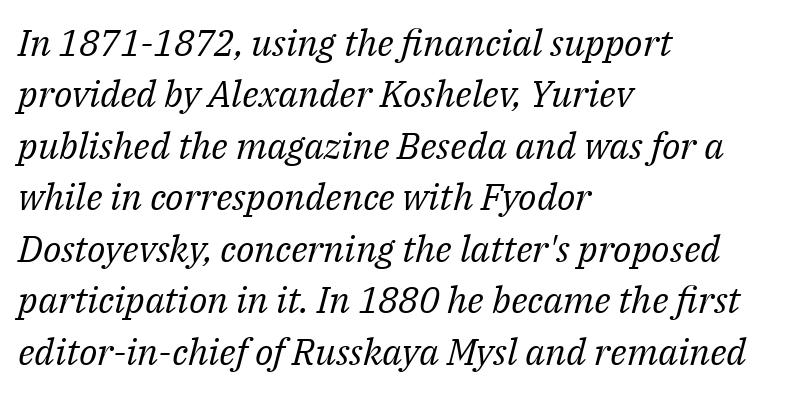
Q: Is the text bold? A: No.
Q: Is the text italic (slanted)? A: Yes, it leans right by about 14 degrees.
Q: Is the typeface a serif or a sans-serif typeface? A: Serif.
Q: Is the text underlined? A: No.
Q: How is the paragraph aligned? A: Left-aligned.
Q: Is the spacing between letters normal or unusually wide? A: Normal.
Q: Is the spacing between lines tight, normal or loose? A: Normal.
Q: Width (condensed, normal, or wide)? A: Normal.
Q: Stroke contrast? A: Medium.
Q: x-height? A: Medium.
Q: Monospaced? A: No.
